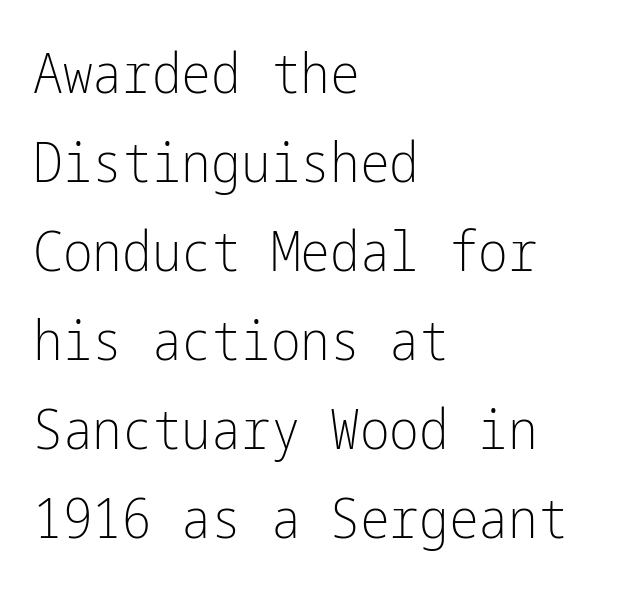
The image shows 56 px light, condensed sans-serif type, upright; set left-aligned, normal line spacing (1.59x), normal letter spacing, not underlined; low stroke contrast and a medium x-height.
